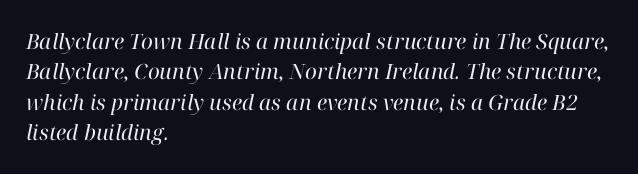
Q: Is the text bold? A: No.
Q: Is the text italic (slanted)? A: Yes, it leans right by about 12 degrees.
Q: Is the text underlined? A: No.
Q: How is the paragraph aligned? A: Left-aligned.
Q: Is the spacing between letters normal or unusually wide? A: Normal.
Q: Is the spacing between lines tight, normal or loose? A: Normal.
